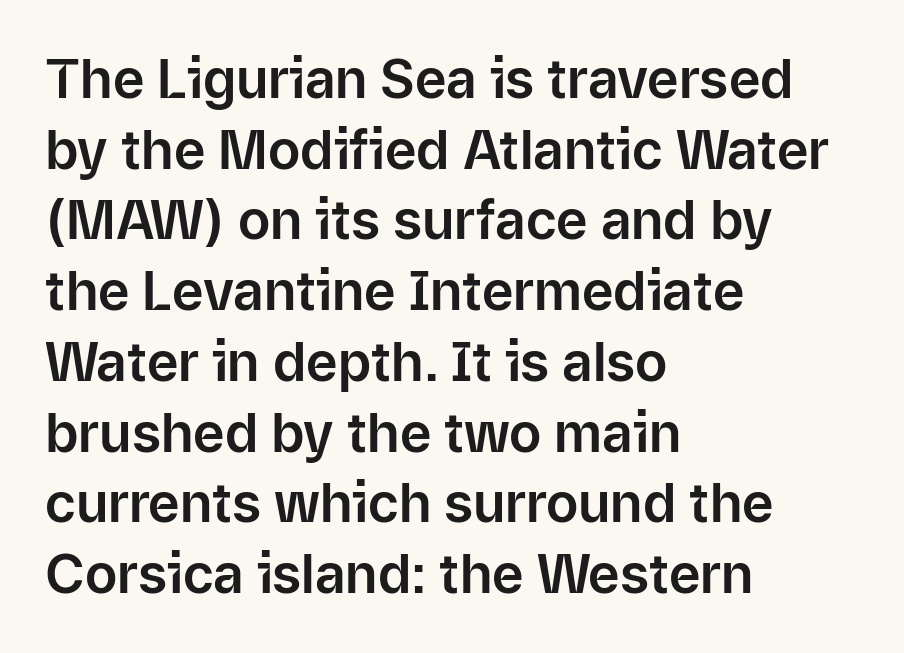
The image shows 54 px sans-serif type, upright; set left-aligned, normal line spacing (1.31x), normal letter spacing, not underlined; low stroke contrast and a medium x-height.
